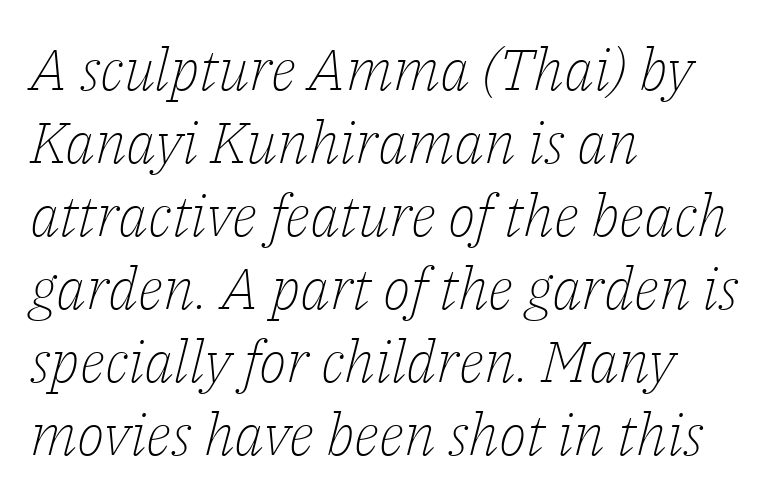
The image shows 58 px light serif type, italic (leaning right); set left-aligned, normal line spacing (1.26x), normal letter spacing, not underlined; low stroke contrast and a medium x-height.
